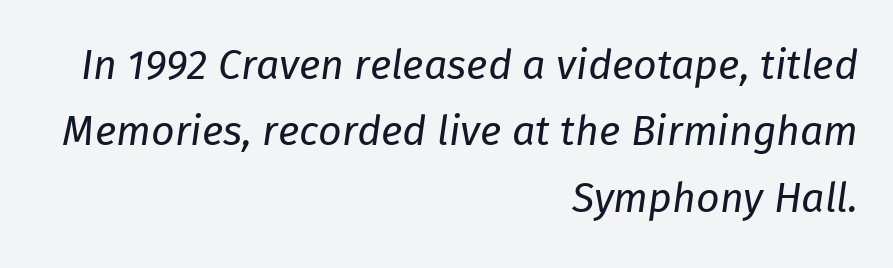
Q: Is the text bold? A: No.
Q: Is the text italic (slanted)? A: Yes, it leans right by about 8 degrees.
Q: Is the text underlined? A: No.
Q: How is the paragraph aligned? A: Right-aligned.
Q: Is the spacing between letters normal or unusually wide? A: Normal.
Q: Is the spacing between lines tight, normal or loose? A: Normal.
Q: Width (condensed, normal, or wide)? A: Normal.
Q: Stroke contrast? A: Low.
Q: x-height? A: Medium.
Q: Monospaced? A: No.
